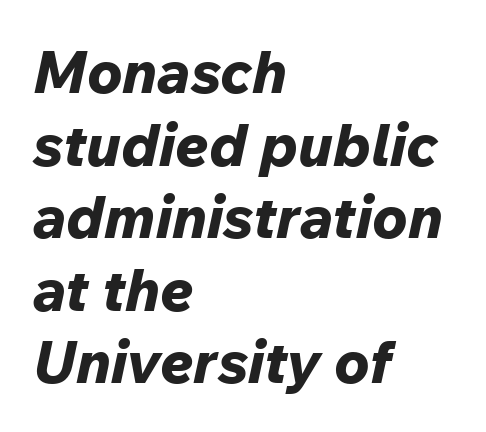
The image shows 59 px bold type, italic (leaning right); set left-aligned, line spacing 1.23x, normal letter spacing, not underlined; low stroke contrast and a medium x-height.
